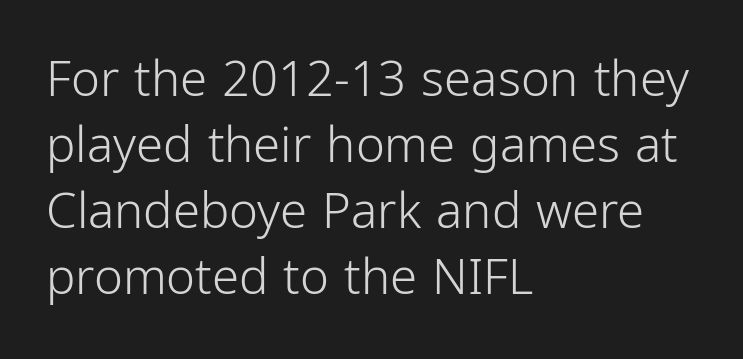
{"serif": "no", "italic": "no", "bold": "no", "weight": "light", "width": "condensed", "stroke_contrast": "low", "x_height": "medium", "monospaced": "no", "underline": "no", "align": "left", "line_spacing": "normal", "line_spacing_ratio": 1.35, "letter_spacing": "normal", "letter_spacing_em": 0.0, "glyph_px": 49}
